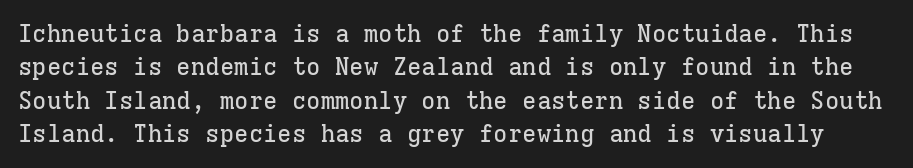
Look at the tracking — it's just the regular setting, nothing added. A roman cut, with each character standing at attention. The rows are spaced the way most documents space them. Underlining? Definitely not there.
